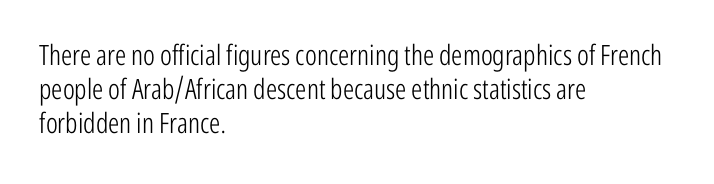
The image shows 28 px light, condensed sans-serif type, upright; set left-aligned, line spacing 1.21x, normal letter spacing, not underlined; low stroke contrast and a medium x-height.
